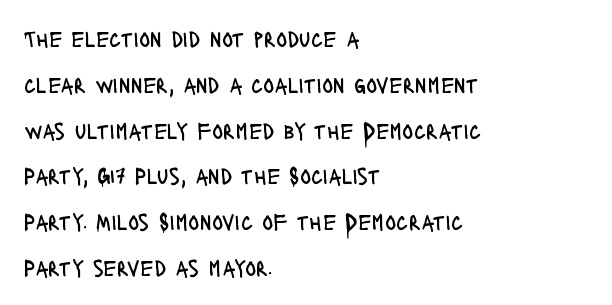
Q: Is the text bold? A: No.
Q: Is the text italic (slanted)? A: No, it is upright.
Q: Is the text underlined? A: No.
Q: How is the paragraph aligned? A: Left-aligned.
Q: Is the spacing between letters normal or unusually wide? A: Normal.
Q: Is the spacing between lines tight, normal or loose? A: Loose.
